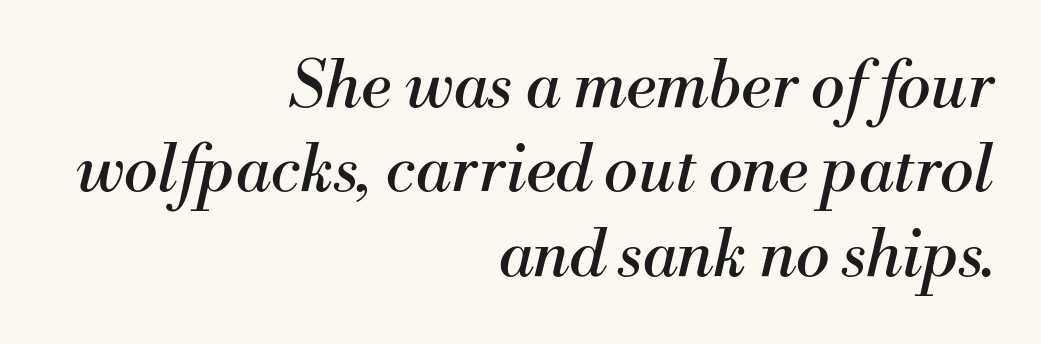
Q: Is the text bold? A: No.
Q: Is the text italic (slanted)? A: Yes, it leans right by about 13 degrees.
Q: Is the typeface a serif or a sans-serif typeface? A: Serif.
Q: Is the text underlined? A: No.
Q: How is the paragraph aligned? A: Right-aligned.
Q: Is the spacing between letters normal or unusually wide? A: Normal.
Q: Is the spacing between lines tight, normal or loose? A: Normal.
Q: Width (condensed, normal, or wide)? A: Normal.
Q: Stroke contrast? A: Medium.
Q: x-height? A: Small.
Q: Monospaced? A: No.
